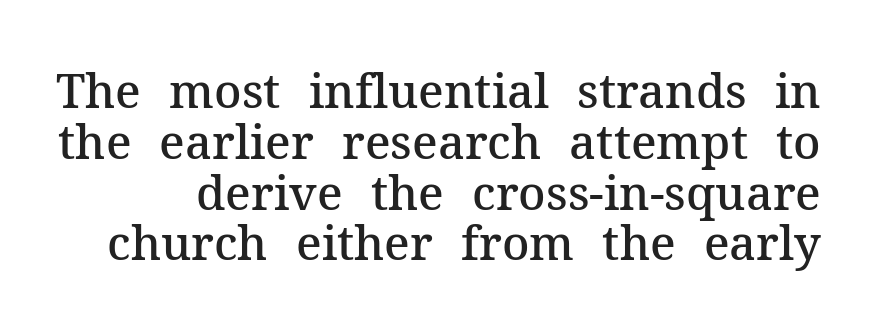
The image shows 47 px semibold serif type, upright; set tight line spacing (1.08x), normal letter spacing, not underlined; medium stroke contrast and a medium x-height.
